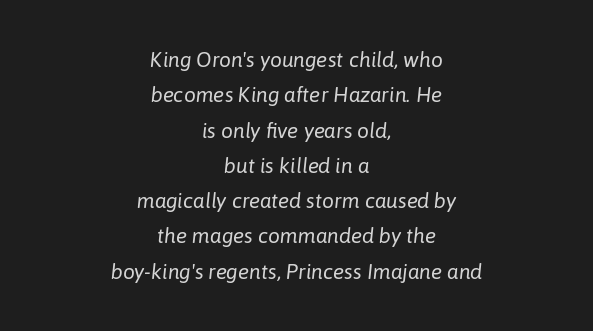
Q: Is the text bold? A: No.
Q: Is the text italic (slanted)? A: Yes, it leans right by about 6 degrees.
Q: Is the text underlined? A: No.
Q: How is the paragraph aligned? A: Centered.
Q: Is the spacing between letters normal or unusually wide? A: Normal.
Q: Is the spacing between lines tight, normal or loose? A: Normal.
